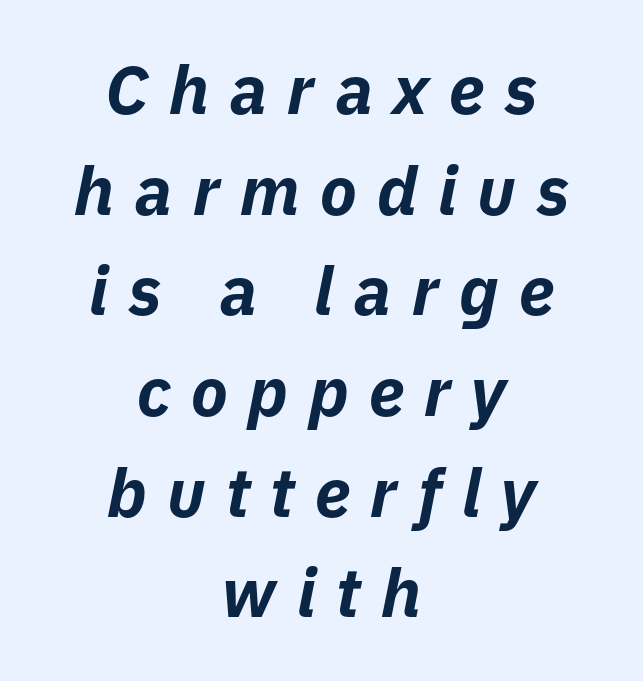
{"italic": "yes", "lean": "right", "slant_degrees": 11, "bold": "yes", "weight": "bold", "width": "normal", "stroke_contrast": "low", "x_height": "medium", "monospaced": "no", "underline": "no", "align": "center", "line_spacing": "normal", "line_spacing_ratio": 1.48, "letter_spacing": "wide", "letter_spacing_em": 0.3, "glyph_px": 68}
